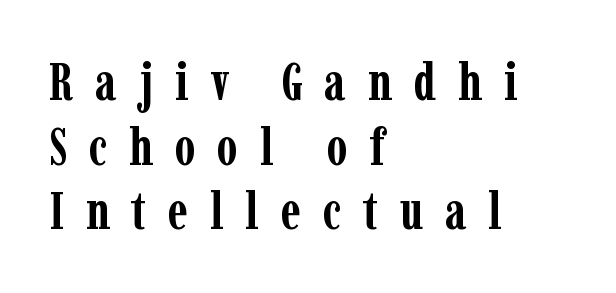
{"serif": "yes", "italic": "no", "bold": "yes", "weight": "semibold", "width": "condensed", "stroke_contrast": "low", "x_height": "medium", "monospaced": "no", "underline": "no", "align": "left", "line_spacing_ratio": 1.22, "letter_spacing": "wide", "letter_spacing_em": 0.41, "glyph_px": 53}
